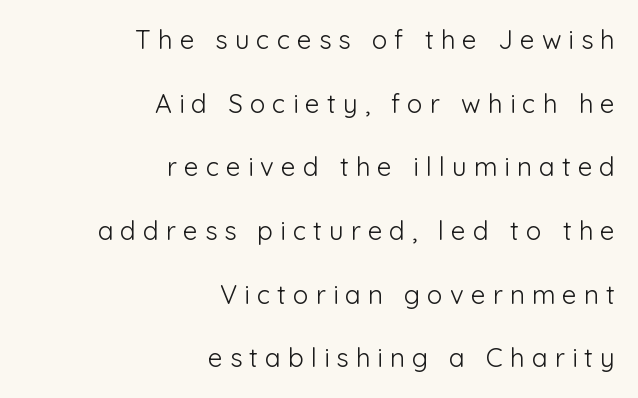
The image shows 26 px text type, upright; set right-aligned, loose line spacing (2.45x), unusually wide letter spacing (+0.27 em), not underlined.
